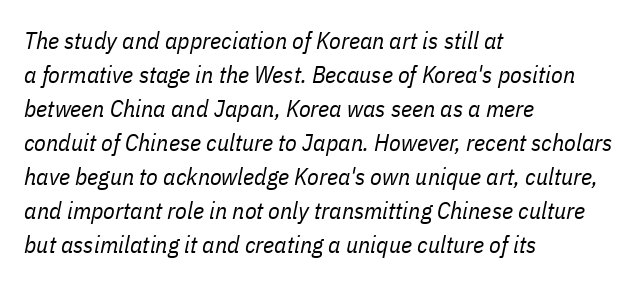
The image shows 24 px text type, italic (leaning right); set left-aligned, normal line spacing (1.42x), normal letter spacing, not underlined.
